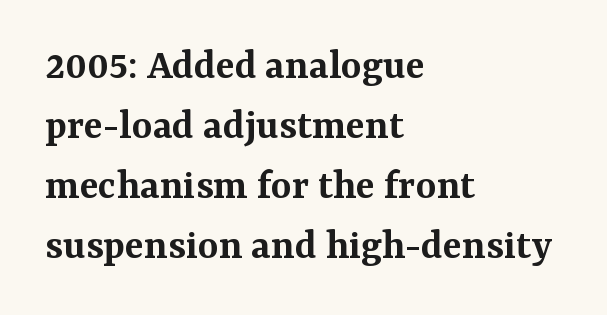
The image shows 44 px semibold serif type, upright; set left-aligned, normal line spacing (1.36x), normal letter spacing, not underlined; medium stroke contrast and a medium x-height.
